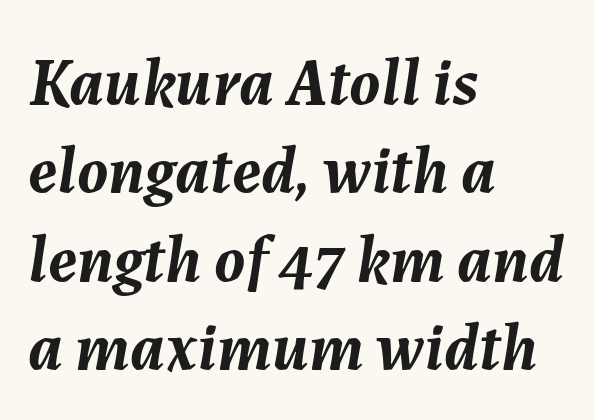
The image shows 67 px semibold type, italic (leaning right); set left-aligned, normal line spacing (1.32x), normal letter spacing, not underlined; medium stroke contrast and a medium x-height.
